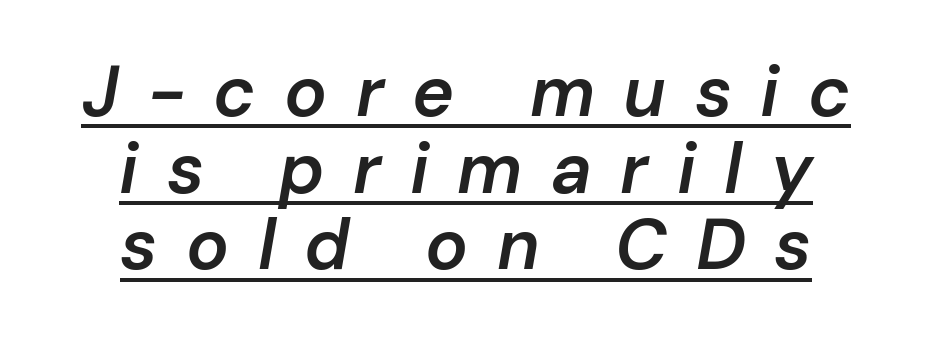
The image shows 71 px semibold type, italic (leaning right); set centered, tight line spacing (1.08x), unusually wide letter spacing (+0.4 em), underlined; low stroke contrast and a medium x-height.
